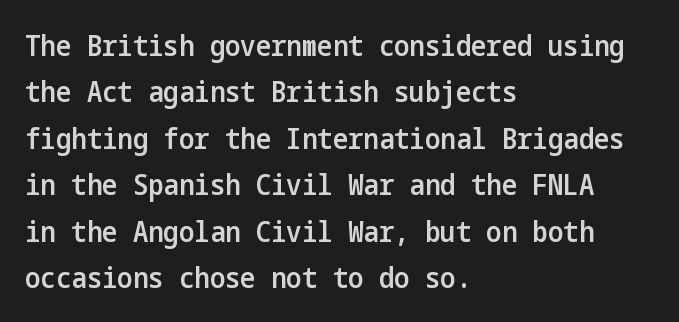
The image shows 29 px semibold, condensed sans-serif type, upright; set left-aligned, normal line spacing (1.6x), normal letter spacing, not underlined; low stroke contrast and a medium x-height.
